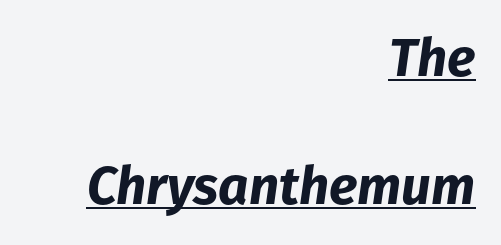
{"italic": "yes", "lean": "right", "slant_degrees": 8, "bold": "yes", "weight": "bold", "width": "normal", "stroke_contrast": "low", "x_height": "medium", "monospaced": "no", "underline": "yes", "align": "right", "line_spacing": "loose", "line_spacing_ratio": 2.41, "letter_spacing": "normal", "letter_spacing_em": 0.0, "glyph_px": 53}
